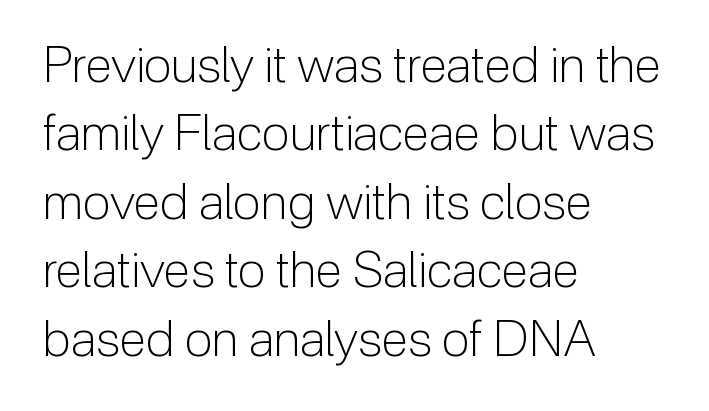
This rendering leaves character spacing at its baseline value. Bare-footed words on every line. Italic? Not at all — the glyphs are vertical. The typesetting does not lean heavy: it is not bold.
